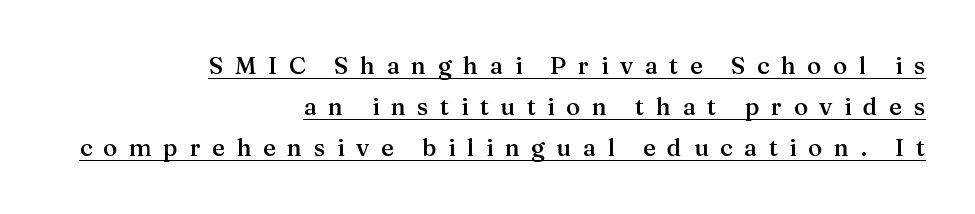
Q: Is the text bold? A: Semi-bold.
Q: Is the text italic (slanted)? A: No, it is upright.
Q: Is the text underlined? A: Yes.
Q: How is the paragraph aligned? A: Right-aligned.
Q: Is the spacing between letters normal or unusually wide? A: Unusually wide.
